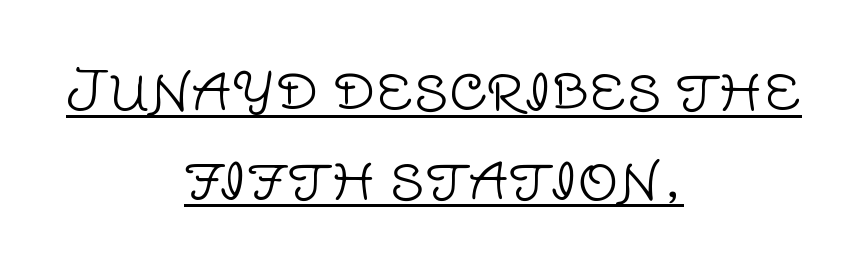
The image shows 57 px light sans-serif type; set centered, normal line spacing (1.56x), normal letter spacing, underlined; low stroke contrast and a large x-height.
